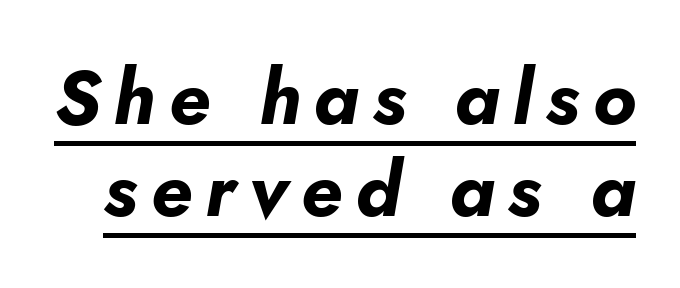
The lettering tilts uniformly, giving the passage an italic look. Note the varied advance widths — an 'i' is clearly narrower than an 'm'. These words are printed bold, with thick strokes throughout. A rule runs beneath these lines of type.
